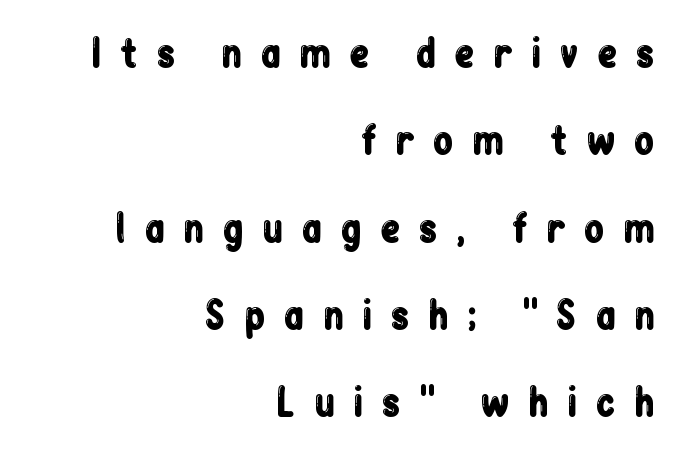
If you measured baseline to baseline, you'd find a long distance. Character widths vary here, with narrow letters taking less room than wide ones. The space directly below the letters is spotless. These lines are composed in type without serifs.
